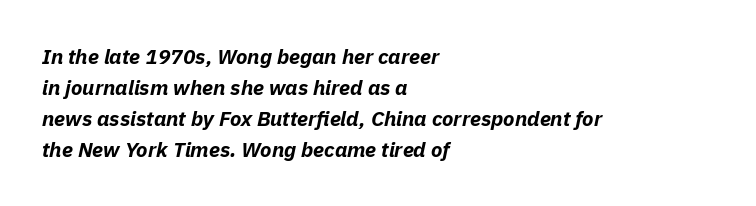
{"italic": "yes", "lean": "right", "slant_degrees": 11, "bold": "yes", "underline": "no", "align": "left", "line_spacing": "normal", "line_spacing_ratio": 1.48, "letter_spacing": "normal", "letter_spacing_em": 0.0, "glyph_px": 21}
